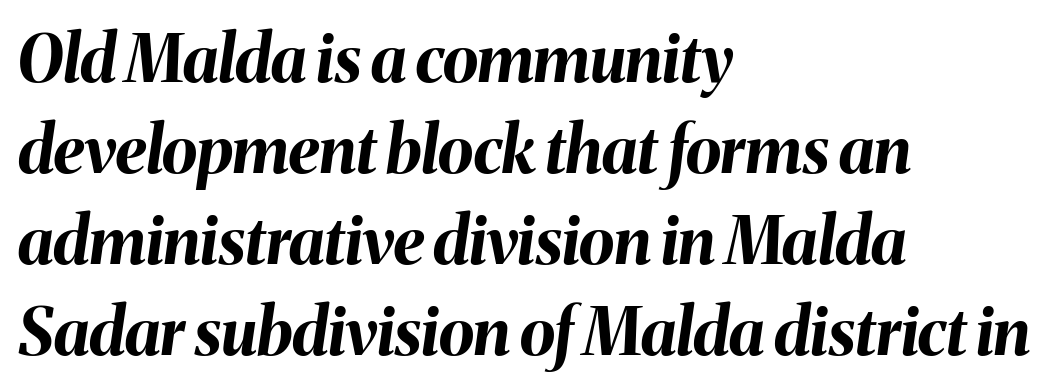
Q: Is the text bold? A: Yes.
Q: Is the text italic (slanted)? A: Yes, it leans right by about 8 degrees.
Q: Is the text underlined? A: No.
Q: How is the paragraph aligned? A: Left-aligned.
Q: Is the spacing between letters normal or unusually wide? A: Normal.
Q: Is the spacing between lines tight, normal or loose? A: Normal.
Q: Width (condensed, normal, or wide)? A: Normal.
Q: Stroke contrast? A: Medium.
Q: x-height? A: Medium.
Q: Monospaced? A: No.
